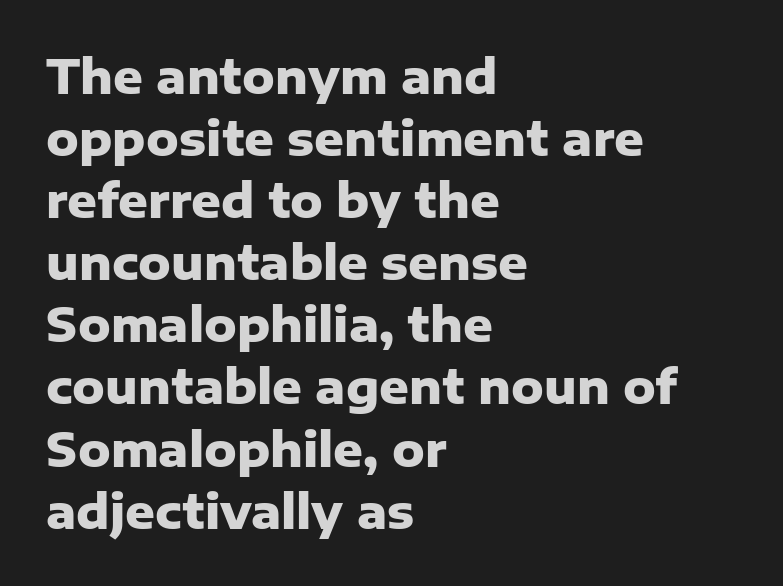
{"serif": "no", "italic": "no", "bold": "yes", "weight": "heavy", "width": "normal", "stroke_contrast": "low", "x_height": "medium", "monospaced": "no", "underline": "no", "align": "left", "line_spacing": "normal", "line_spacing_ratio": 1.35, "letter_spacing": "normal", "letter_spacing_em": 0.0, "glyph_px": 46}
